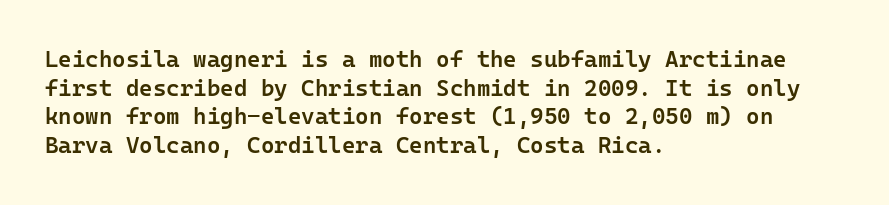
Q: Is the text bold? A: Semi-bold.
Q: Is the text italic (slanted)? A: No, it is upright.
Q: Is the text underlined? A: No.
Q: How is the paragraph aligned? A: Left-aligned.
Q: Is the spacing between letters normal or unusually wide? A: Normal.
Q: Is the spacing between lines tight, normal or loose? A: Normal.
